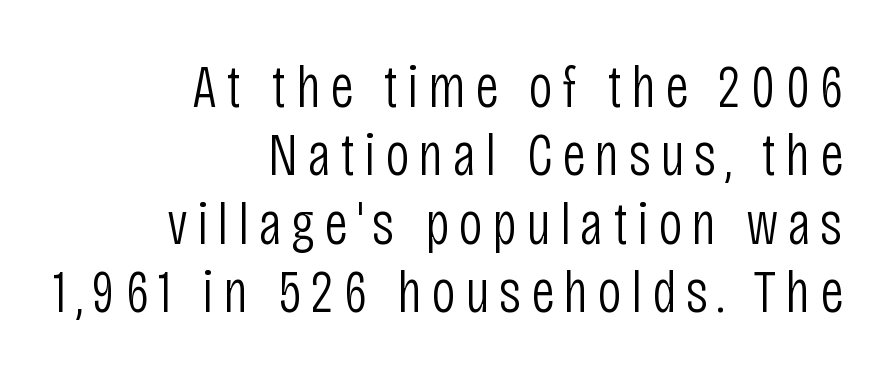
Q: Is the text bold? A: No.
Q: Is the text italic (slanted)? A: No, it is upright.
Q: Is the typeface a serif or a sans-serif typeface? A: Sans-serif.
Q: Is the text underlined? A: No.
Q: How is the paragraph aligned? A: Right-aligned.
Q: Is the spacing between lines tight, normal or loose? A: Tight.
Q: Width (condensed, normal, or wide)? A: Condensed.
Q: Stroke contrast? A: Low.
Q: x-height? A: Large.
Q: Monospaced? A: No.
